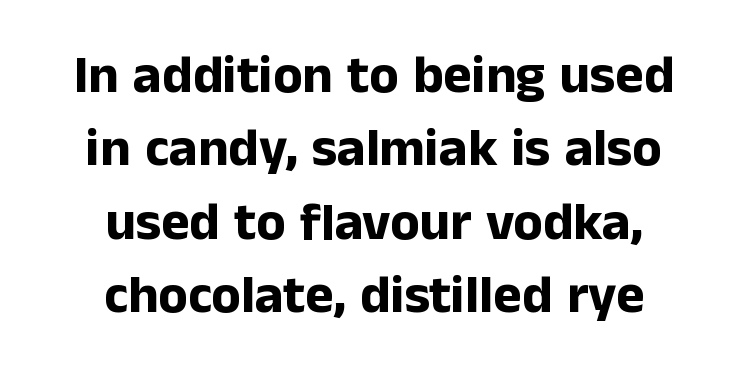
The image shows 54 px bold sans-serif type, upright; set centered, normal line spacing (1.36x), normal letter spacing, not underlined; low stroke contrast and a medium x-height.
